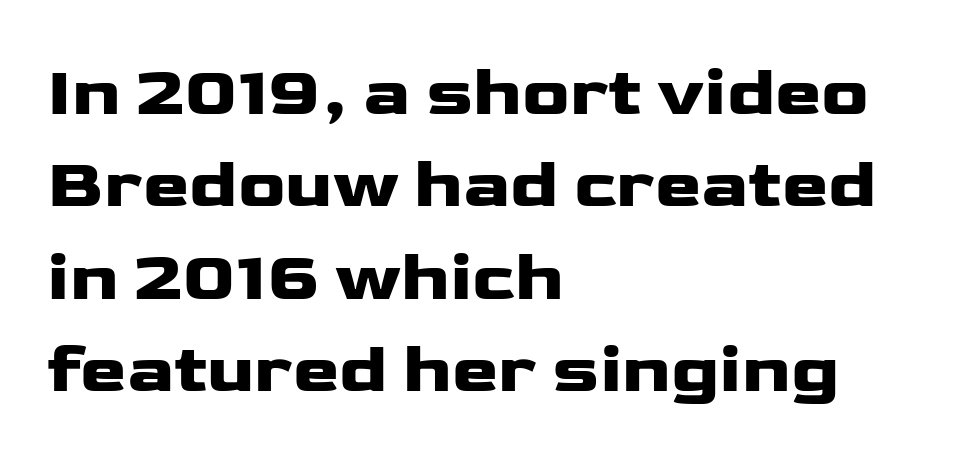
Q: Is the text italic (slanted)? A: No, it is upright.
Q: Is the typeface a serif or a sans-serif typeface? A: Sans-serif.
Q: Is the text underlined? A: No.
Q: How is the paragraph aligned? A: Left-aligned.
Q: Is the spacing between letters normal or unusually wide? A: Normal.
Q: Is the spacing between lines tight, normal or loose? A: Normal.
Q: Width (condensed, normal, or wide)? A: Wide.
Q: Stroke contrast? A: Low.
Q: x-height? A: Medium.
Q: Monospaced? A: No.
